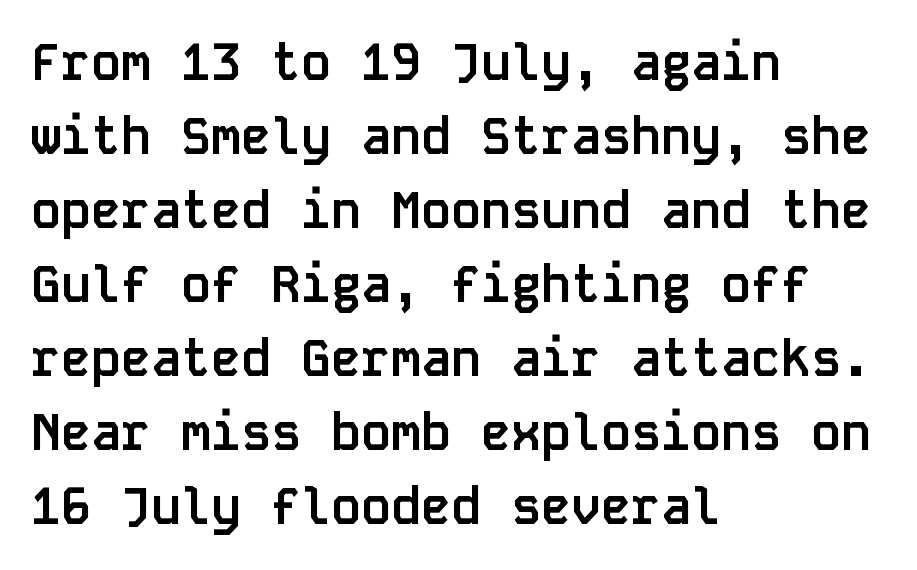
The image shows 50 px semibold sans-serif type, upright, monospaced; set left-aligned, normal line spacing (1.48x), normal letter spacing, not underlined; low stroke contrast and a large x-height.
